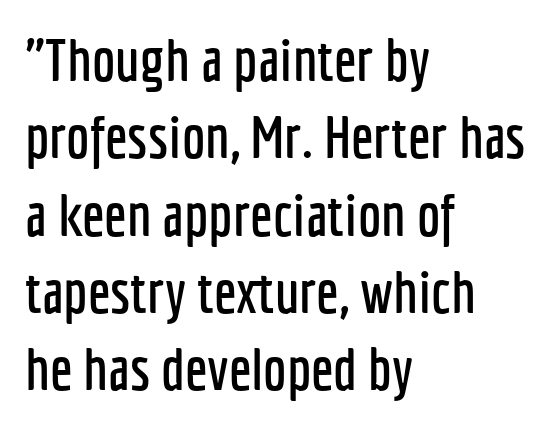
{"serif": "no", "italic": "no", "width": "condensed", "stroke_contrast": "low", "x_height": "medium", "monospaced": "no", "underline": "no", "align": "left", "line_spacing": "normal", "line_spacing_ratio": 1.31, "letter_spacing": "normal", "letter_spacing_em": 0.0, "glyph_px": 59}
